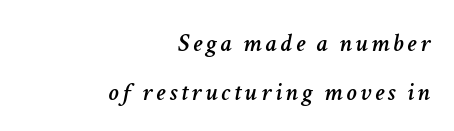
{"italic": "yes", "lean": "right", "slant_degrees": 11, "underline": "no", "align": "right", "line_spacing_ratio": 1.87, "glyph_px": 26}
